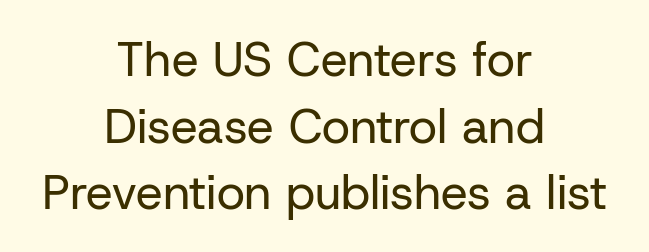
{"serif": "no", "italic": "no", "bold": "no", "weight": "regular", "width": "normal", "stroke_contrast": "low", "x_height": "medium", "monospaced": "no", "underline": "no", "align": "center", "line_spacing": "normal", "line_spacing_ratio": 1.39, "letter_spacing": "normal", "letter_spacing_em": 0.0, "glyph_px": 48}
